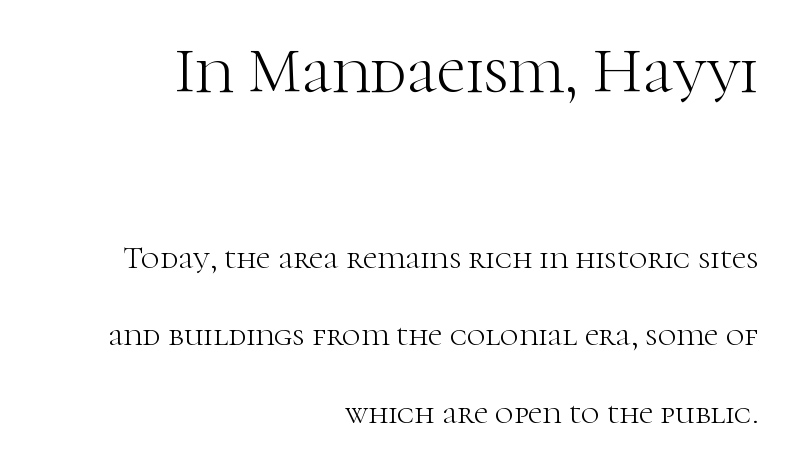
The rendering keeps characters at their native spacing. Spacing verdict: proportional, widths tailored to each character. Successive baselines arrive slowly, with a big drop between each. No extra ink here — the face is not bold. Examine the stroke ends and you'll spot serifs. Bare-footed words on every line.
